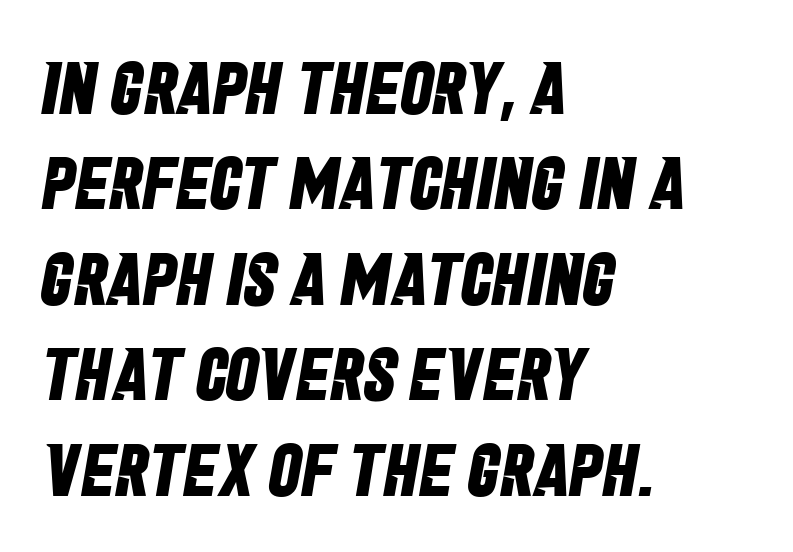
The image shows 74 px bold, condensed sans-serif type; set left-aligned, normal line spacing (1.29x), normal letter spacing, not underlined; low stroke contrast and a large x-height.
